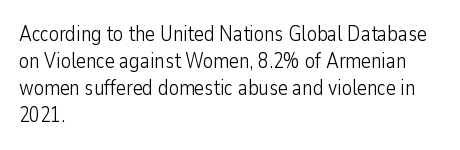
{"italic": "no", "bold": "no", "underline": "no", "align": "left", "line_spacing": "normal", "line_spacing_ratio": 1.29, "letter_spacing": "normal", "letter_spacing_em": 0.0, "glyph_px": 21}
